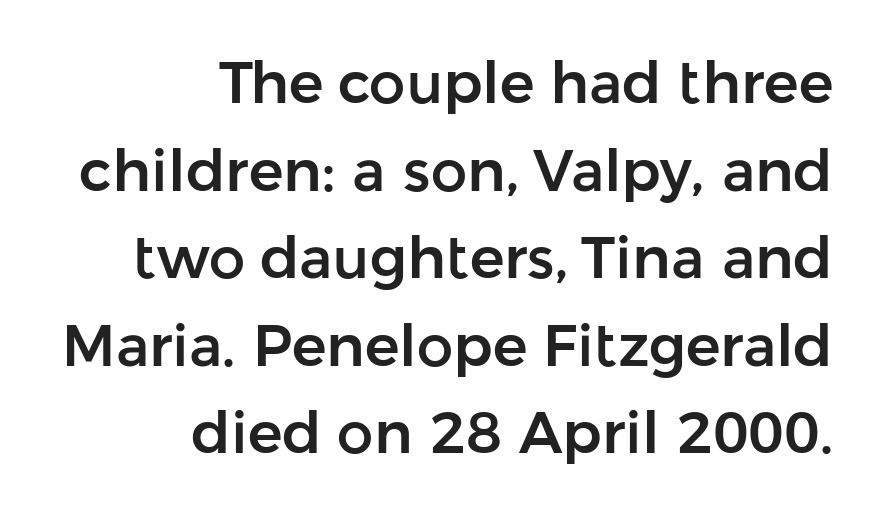
The image shows 58 px sans-serif type, upright; set right-aligned, normal line spacing (1.51x), normal letter spacing, not underlined; low stroke contrast and a medium x-height.
